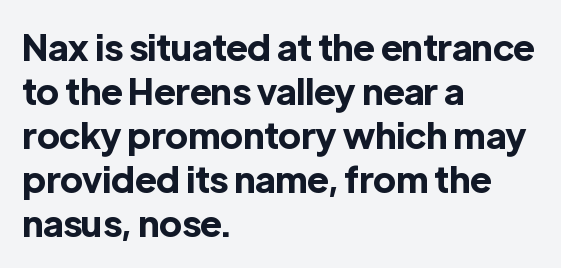
The lettering holds an erect, upright posture throughout. I'd describe the lettering as bold — thick and assertive. The compositor pushed each line to the left boundary. Letter spacing: default.
